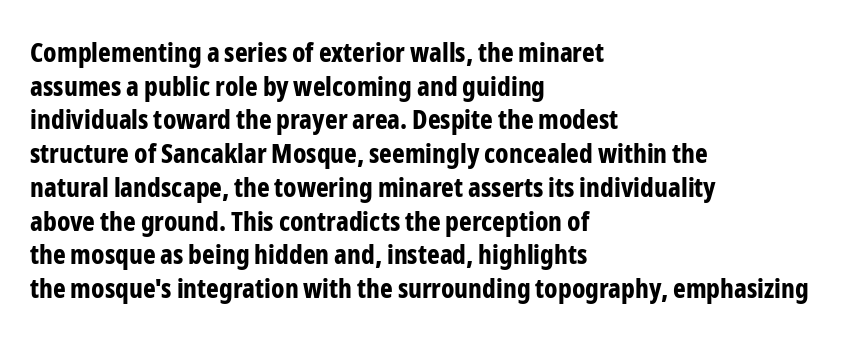
Q: Is the text bold? A: Yes.
Q: Is the text italic (slanted)? A: No, it is upright.
Q: Is the text underlined? A: No.
Q: How is the paragraph aligned? A: Left-aligned.
Q: Is the spacing between letters normal or unusually wide? A: Normal.
Q: Is the spacing between lines tight, normal or loose? A: Normal.
